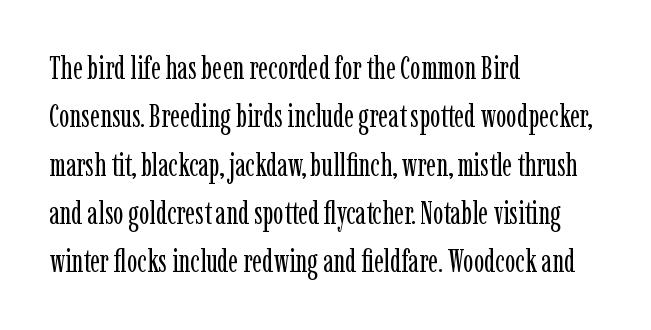
{"serif": "yes", "italic": "no", "bold": "no", "weight": "regular", "width": "condensed", "stroke_contrast": "low", "x_height": "medium", "monospaced": "no", "underline": "no", "align": "left", "line_spacing": "normal", "line_spacing_ratio": 1.56, "letter_spacing": "normal", "letter_spacing_em": 0.0, "glyph_px": 31}
